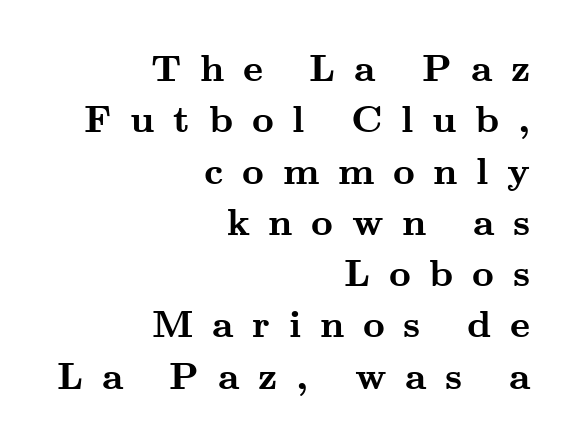
Spacing verdict: proportional, widths tailored to each character. Each letter's strokes conclude with small projecting serifs. Caption: expanded tracking, letters set apart. In terms of leading, this rendering sits right in the middle. A bare baseline throughout the passage.
